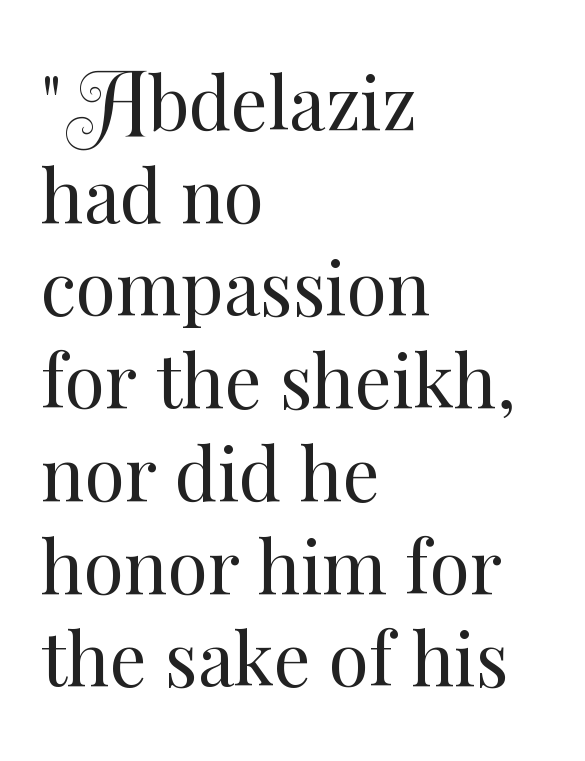
Q: Is the text bold? A: No.
Q: Is the text italic (slanted)? A: No, it is upright.
Q: Is the text underlined? A: No.
Q: How is the paragraph aligned? A: Left-aligned.
Q: Is the spacing between letters normal or unusually wide? A: Normal.
Q: Is the spacing between lines tight, normal or loose? A: Normal.
Q: Width (condensed, normal, or wide)? A: Normal.
Q: Stroke contrast? A: Medium.
Q: x-height? A: Small.
Q: Monospaced? A: No.
